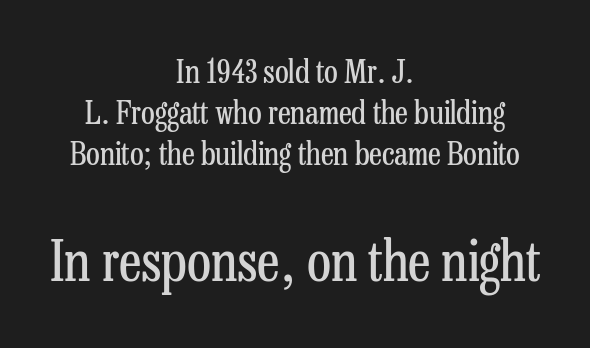
The image shows 56 px regular-weight, condensed serif type, upright; set centered, normal line spacing (1.28x), normal letter spacing, not underlined; the second (bottom) block is 1.75x larger; low stroke contrast and a medium x-height.
